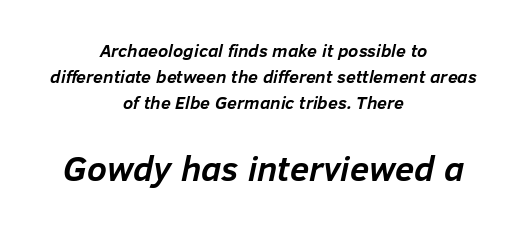
Q: Is the text bold? A: Yes.
Q: Is the text italic (slanted)? A: Yes, it leans right by about 12 degrees.
Q: Is the text underlined? A: No.
Q: How is the paragraph aligned? A: Centered.
Q: Is the spacing between letters normal or unusually wide? A: Normal.
Q: Is the spacing between lines tight, normal or loose? A: Normal.
Q: Which block of text is set in a larger size, the first (top) or the second (bottom)? A: The second (bottom) one.
Q: Width (condensed, normal, or wide)? A: Normal.
Q: Stroke contrast? A: Low.
Q: x-height? A: Medium.
Q: Monospaced? A: No.
